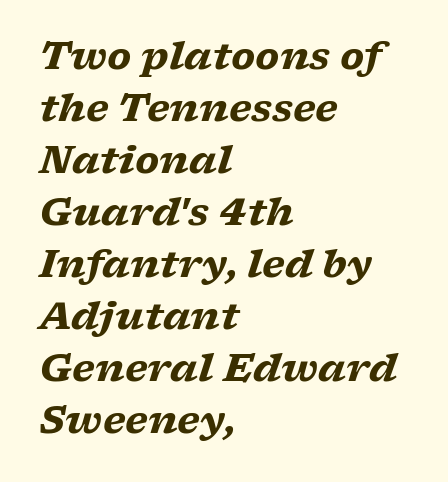
The image shows 38 px heavy, wide serif type, italic (leaning right); set left-aligned, normal line spacing (1.37x), normal letter spacing, not underlined; low stroke contrast and a medium x-height.
